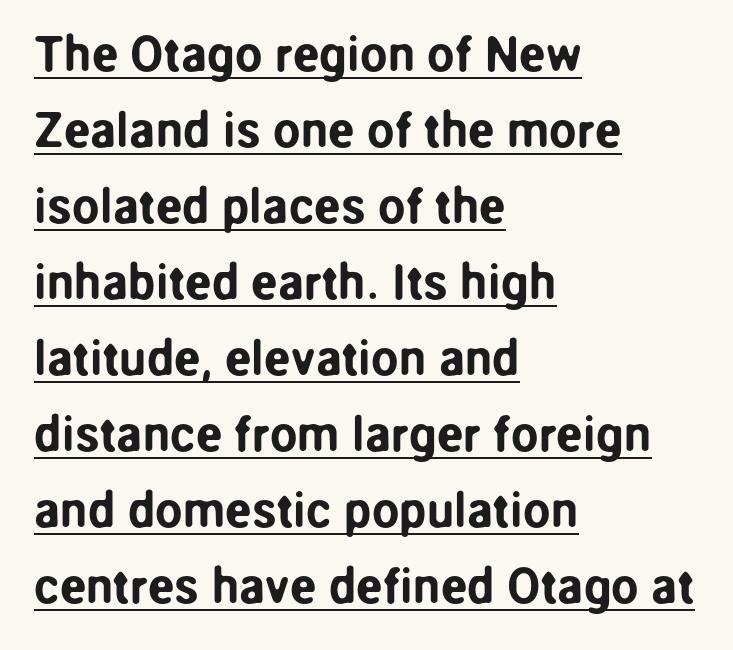
{"serif": "no", "italic": "no", "width": "normal", "stroke_contrast": "low", "x_height": "medium", "monospaced": "no", "underline": "yes", "align": "left", "line_spacing": "normal", "line_spacing_ratio": 1.55, "letter_spacing": "normal", "letter_spacing_em": 0.0, "glyph_px": 49}
